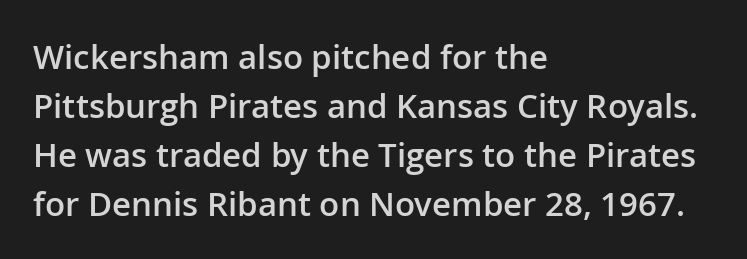
{"serif": "no", "italic": "no", "bold": "semi", "weight": "semibold", "width": "normal", "stroke_contrast": "low", "x_height": "medium", "monospaced": "no", "underline": "no", "align": "left", "line_spacing": "normal", "line_spacing_ratio": 1.48, "letter_spacing": "normal", "letter_spacing_em": 0.0, "glyph_px": 33}
